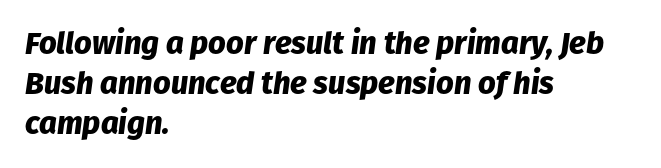
It's the slanting kind of type. Check the space under the baseline: it is left empty. Character widths vary here, with narrow letters taking less room than wide ones. Layout note: lines flush left. What's the leading like? Ordinary, nothing unusual. These lines keep a tight, regular rhythm from letter to letter.
